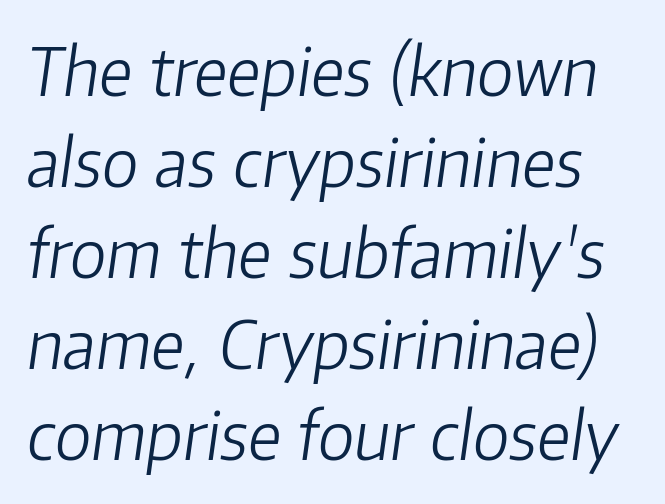
Q: Is the text bold? A: No.
Q: Is the text italic (slanted)? A: Yes, it leans right by about 8 degrees.
Q: Is the text underlined? A: No.
Q: Is the spacing between letters normal or unusually wide? A: Normal.
Q: Is the spacing between lines tight, normal or loose? A: Normal.
Q: Width (condensed, normal, or wide)? A: Normal.
Q: Stroke contrast? A: Low.
Q: x-height? A: Medium.
Q: Monospaced? A: No.
